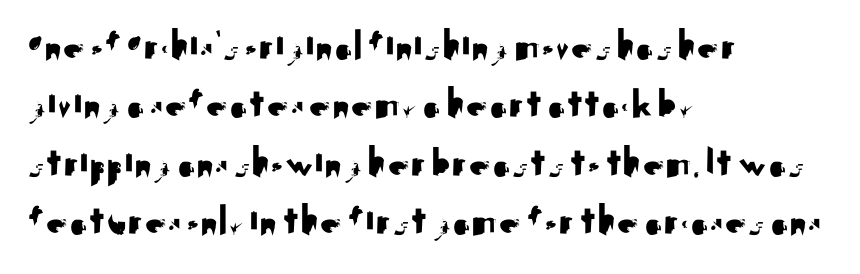
The image shows 43 px sans-serif type, upright; set left-aligned, normal line spacing (1.36x), normal letter spacing, not underlined; medium stroke contrast and a small x-height.
